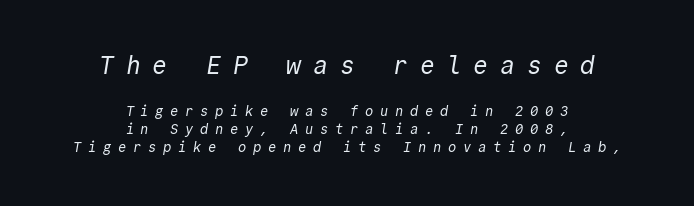
Q: Is the text bold? A: No.
Q: Is the text underlined? A: No.
Q: How is the paragraph aligned? A: Centered.
Q: Is the spacing between letters normal or unusually wide? A: Unusually wide.
Q: Is the spacing between lines tight, normal or loose? A: Normal.
Q: Which block of text is set in a larger size, the first (top) or the second (bottom)? A: The first (top) one.
